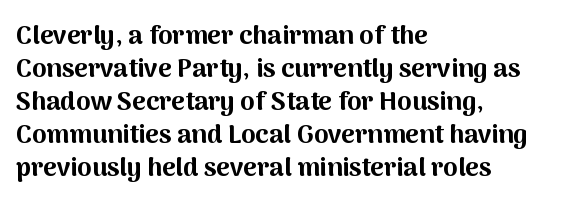
{"italic": "no", "bold": "yes", "underline": "no", "align": "left", "line_spacing": "normal", "line_spacing_ratio": 1.27, "letter_spacing": "normal", "letter_spacing_em": 0.0, "glyph_px": 26}
